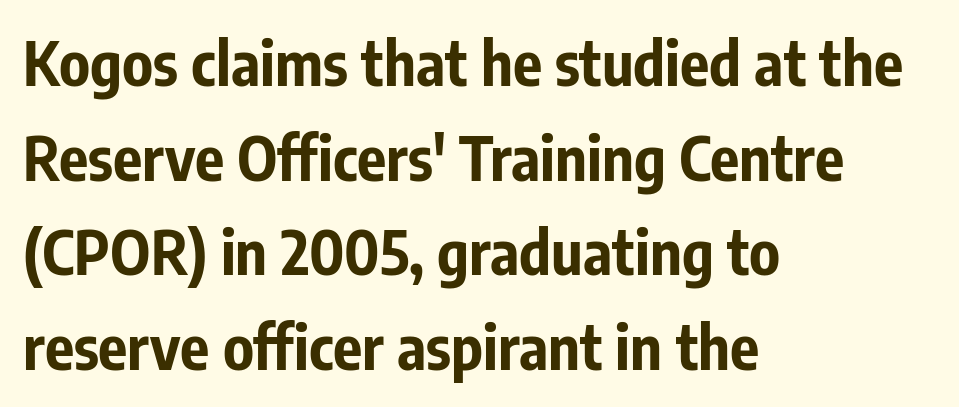
Typographic density is high because the face is bold. Nope, no serifs anywhere on these letters. Do the characters align in a grid? No, the font is proportional. Unmarked baselines from the first word to the last. Between one letter and the next there's only the usual sliver of space.
